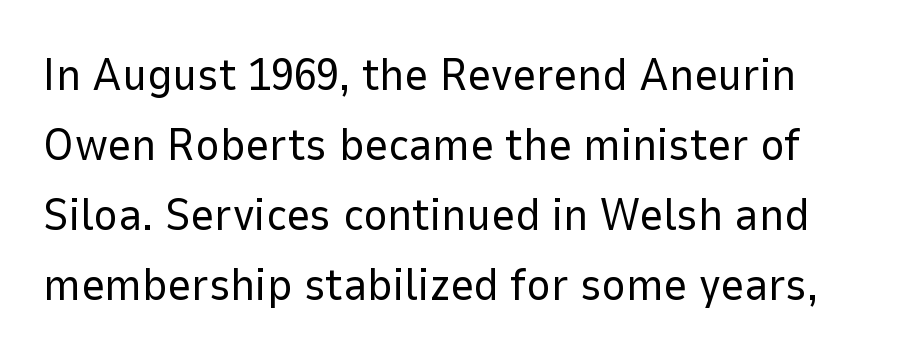
Q: Is the text bold? A: No.
Q: Is the text italic (slanted)? A: No, it is upright.
Q: Is the typeface a serif or a sans-serif typeface? A: Sans-serif.
Q: Is the text underlined? A: No.
Q: Is the spacing between letters normal or unusually wide? A: Normal.
Q: Is the spacing between lines tight, normal or loose? A: Normal.
Q: Width (condensed, normal, or wide)? A: Normal.
Q: Stroke contrast? A: Low.
Q: x-height? A: Medium.
Q: Monospaced? A: No.
